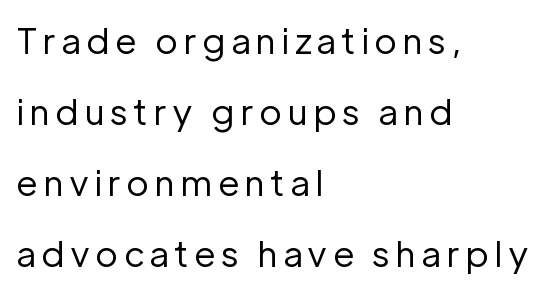
Q: Is the text bold? A: No.
Q: Is the text italic (slanted)? A: No, it is upright.
Q: Is the typeface a serif or a sans-serif typeface? A: Sans-serif.
Q: Is the text underlined? A: No.
Q: How is the paragraph aligned? A: Left-aligned.
Q: Is the spacing between lines tight, normal or loose? A: Loose.
Q: Width (condensed, normal, or wide)? A: Normal.
Q: Stroke contrast? A: Low.
Q: x-height? A: Medium.
Q: Monospaced? A: No.
